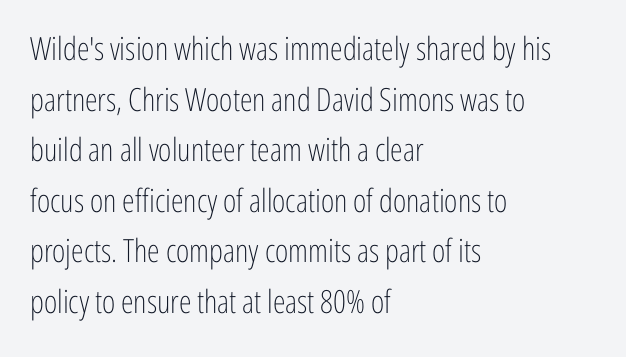
The image shows 32 px light, condensed sans-serif type, upright; set left-aligned, normal line spacing (1.58x), normal letter spacing, not underlined; low stroke contrast and a medium x-height.
